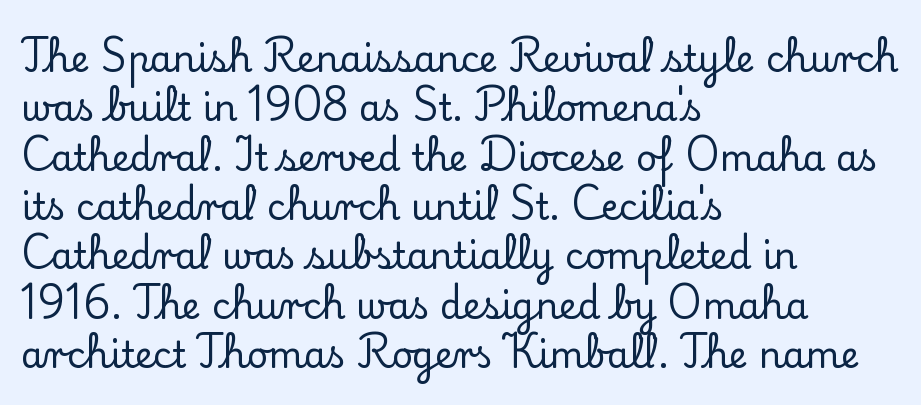
The image shows 36 px serif type, upright; set left-aligned, normal line spacing (1.37x), normal letter spacing, not underlined; low stroke contrast and a small x-height.
